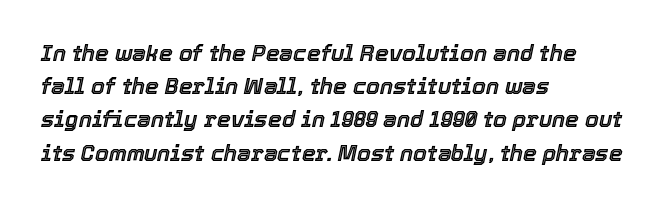
Q: Is the text italic (slanted)? A: Yes, it leans right by about 12 degrees.
Q: Is the text underlined? A: No.
Q: How is the paragraph aligned? A: Left-aligned.
Q: Is the spacing between letters normal or unusually wide? A: Normal.
Q: Is the spacing between lines tight, normal or loose? A: Normal.
